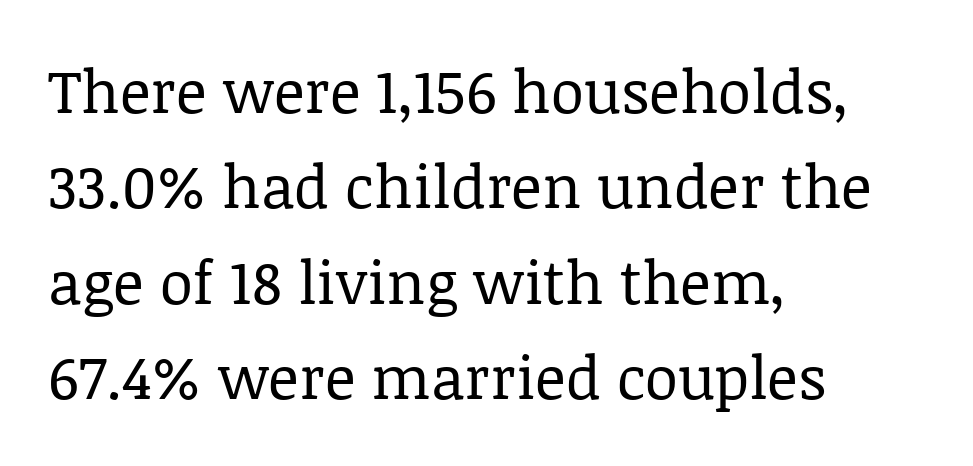
Q: Is the text bold? A: No.
Q: Is the text italic (slanted)? A: No, it is upright.
Q: Is the typeface a serif or a sans-serif typeface? A: Serif.
Q: Is the text underlined? A: No.
Q: How is the paragraph aligned? A: Left-aligned.
Q: Is the spacing between letters normal or unusually wide? A: Normal.
Q: Is the spacing between lines tight, normal or loose? A: Normal.
Q: Width (condensed, normal, or wide)? A: Normal.
Q: Stroke contrast? A: Low.
Q: x-height? A: Large.
Q: Monospaced? A: No.
